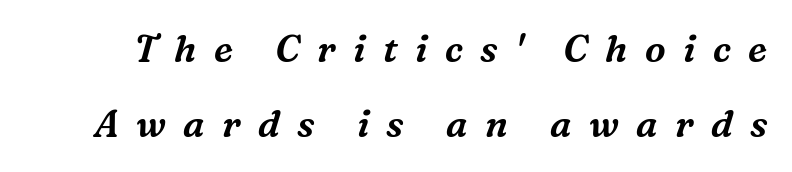
{"serif": "yes", "italic": "yes", "lean": "right", "slant_degrees": 16, "width": "normal", "stroke_contrast": "medium", "x_height": "medium", "monospaced": "no", "underline": "no", "line_spacing": "loose", "line_spacing_ratio": 2.02, "letter_spacing": "wide", "letter_spacing_em": 0.47, "glyph_px": 37}
